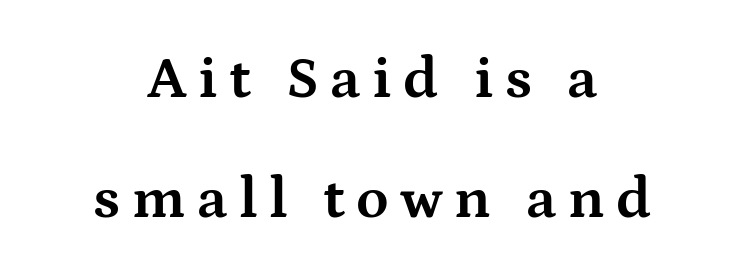
Typeset on center — no edge is straight. Its strokes are broad and dark, the hallmark of bold type. Letters rest on an invisible, unmarked baseline. Each new line begins a long way beneath the previous one. Look at the bottom of the vertical strokes: they flare into serifs here.
